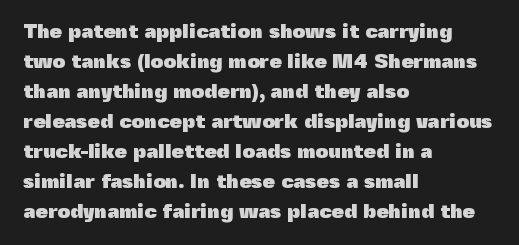
Q: Is the text bold? A: Yes.
Q: Is the text italic (slanted)? A: No, it is upright.
Q: Is the text underlined? A: No.
Q: How is the paragraph aligned? A: Left-aligned.
Q: Is the spacing between letters normal or unusually wide? A: Normal.
Q: Is the spacing between lines tight, normal or loose? A: Normal.
